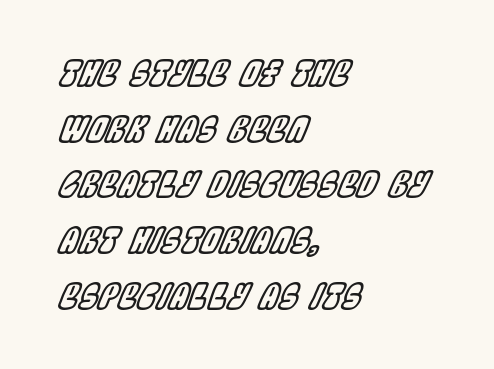
Compared with typical body copy, the letter spacing here is the same. Honestly, the row spacing looks completely unremarkable. An italicized treatment has been applied to the whole sample. Letters rest on an invisible, unmarked baseline. Horizontal alignment here is leftward, the default for most running prose. Do the characters align in a grid? No, the font is proportional.
